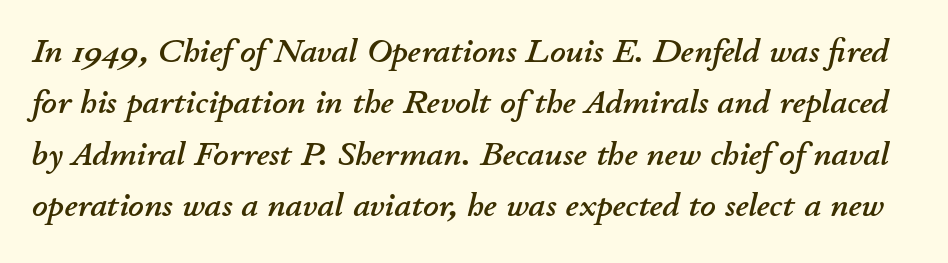
{"italic": "yes", "lean": "right", "slant_degrees": 11, "width": "normal", "stroke_contrast": "low", "x_height": "small", "monospaced": "no", "underline": "no", "line_spacing": "normal", "line_spacing_ratio": 1.51, "letter_spacing": "normal", "letter_spacing_em": 0.0, "glyph_px": 34}
